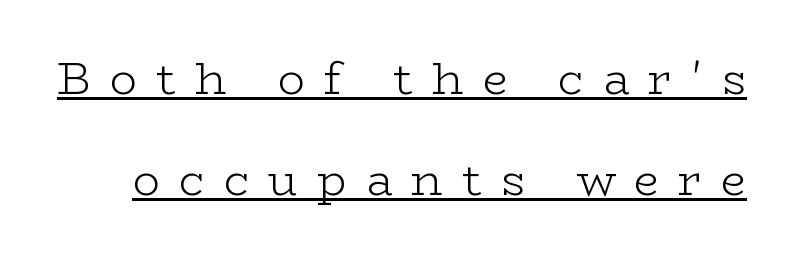
Is this a fixed-width face? No — the glyphs have proportional, varying widths. The words here are underlined. Font category for this specimen: serif. A typesetter would mark this as roman, not italic.
